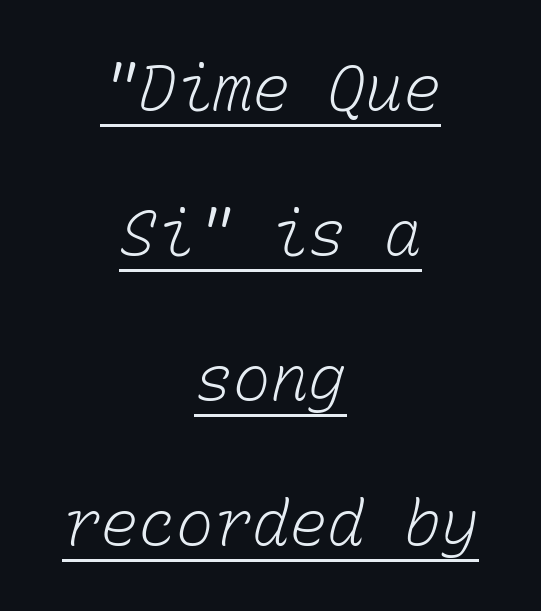
{"bold": "no", "weight": "light", "width": "normal", "stroke_contrast": "low", "x_height": "medium", "monospaced": "yes", "underline": "yes", "align": "center", "line_spacing": "loose", "line_spacing_ratio": 2.3, "letter_spacing": "normal", "letter_spacing_em": 0.0, "glyph_px": 63}
